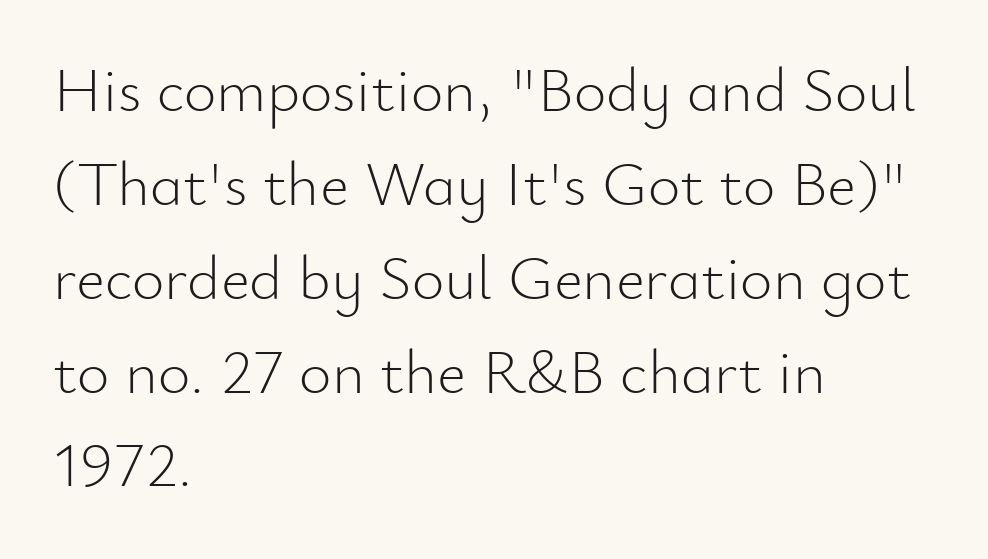
Q: Is the text bold? A: No.
Q: Is the text italic (slanted)? A: No, it is upright.
Q: Is the typeface a serif or a sans-serif typeface? A: Sans-serif.
Q: Is the text underlined? A: No.
Q: How is the paragraph aligned? A: Left-aligned.
Q: Is the spacing between letters normal or unusually wide? A: Normal.
Q: Is the spacing between lines tight, normal or loose? A: Normal.
Q: Width (condensed, normal, or wide)? A: Normal.
Q: Stroke contrast? A: Low.
Q: x-height? A: Small.
Q: Monospaced? A: No.
